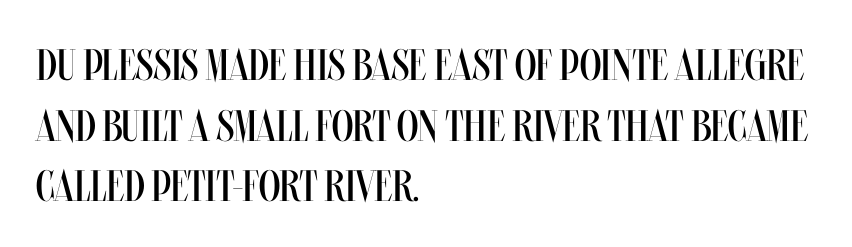
Letters have the restrained weight of plain body copy at most. The rendering keeps characters at their native spacing. Regarding leading, the lines here are spaced in the standard way. The string is rendered with underlining switched off. Alignment: flush left.
